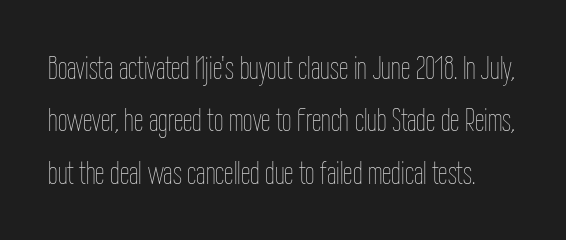
Q: Is the text bold? A: No.
Q: Is the text italic (slanted)? A: No, it is upright.
Q: Is the text underlined? A: No.
Q: Is the spacing between letters normal or unusually wide? A: Normal.
Q: Is the spacing between lines tight, normal or loose? A: Normal.
Q: Width (condensed, normal, or wide)? A: Condensed.
Q: Stroke contrast? A: Low.
Q: x-height? A: Medium.
Q: Monospaced? A: No.
